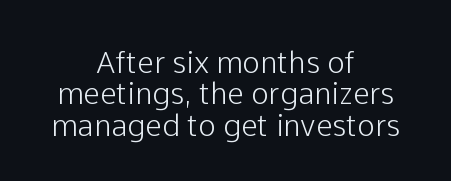
The rendering keeps characters at their native spacing. Teacher's note: observe the equal gaps on both sides — that is centered alignment. This rendering employs a face without finishing strokes, i.e., a sans-serif. Words float on clear page, feet unadorned. The designer dialed line spacing down below the default.
